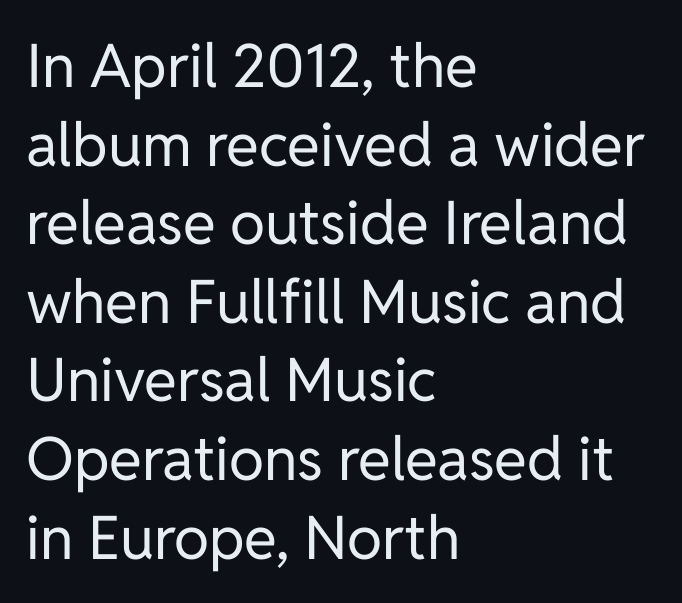
Q: Is the text bold? A: No.
Q: Is the text italic (slanted)? A: No, it is upright.
Q: Is the typeface a serif or a sans-serif typeface? A: Sans-serif.
Q: Is the text underlined? A: No.
Q: How is the paragraph aligned? A: Left-aligned.
Q: Is the spacing between letters normal or unusually wide? A: Normal.
Q: Is the spacing between lines tight, normal or loose? A: Normal.
Q: Width (condensed, normal, or wide)? A: Normal.
Q: Stroke contrast? A: Low.
Q: x-height? A: Medium.
Q: Monospaced? A: No.
